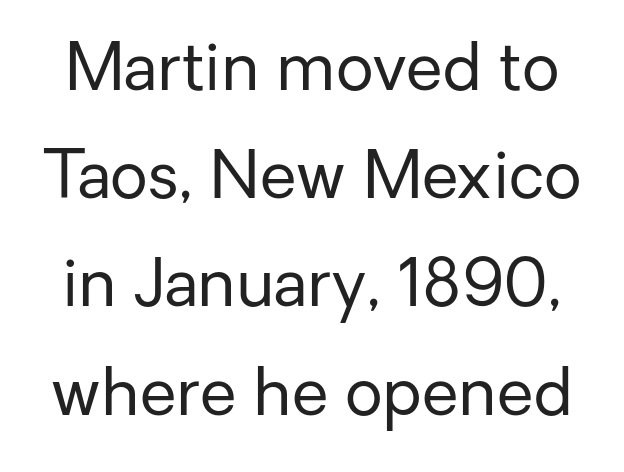
The lettering stays uniformly vertical, giving the passage a roman look. Only glyphs here, with clear space below each row. Look at the bottom of the vertical strokes: they stop flat, with no serifs. Think standard paragraph weight, or any step lighter than that. Whoever set this chose a conventional vertical rhythm. Each letter keeps its own natural width here, so spacing adapts to shape.
